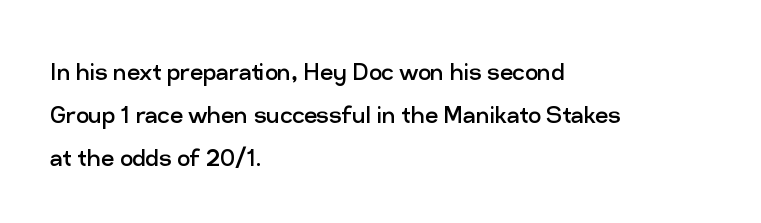
{"serif": "no", "italic": "no", "bold": "no", "weight": "regular", "width": "normal", "stroke_contrast": "low", "x_height": "medium", "monospaced": "no", "underline": "no", "align": "left", "line_spacing": "normal", "line_spacing_ratio": 1.49, "letter_spacing": "normal", "letter_spacing_em": 0.0, "glyph_px": 29}
